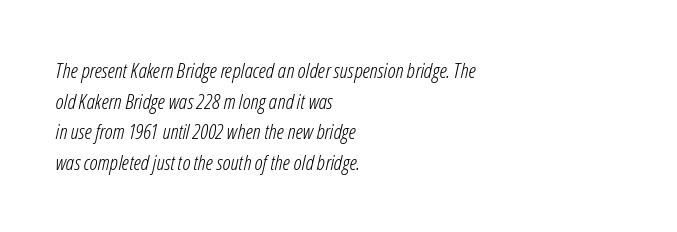
Q: Is the text bold? A: No.
Q: Is the text italic (slanted)? A: Yes, it leans right by about 12 degrees.
Q: Is the text underlined? A: No.
Q: How is the paragraph aligned? A: Left-aligned.
Q: Is the spacing between letters normal or unusually wide? A: Normal.
Q: Is the spacing between lines tight, normal or loose? A: Normal.
